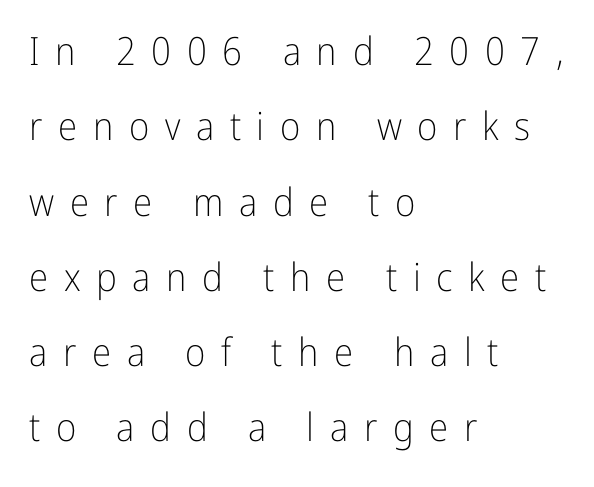
In terms of letterspacing, this is a distinctly airy, spread setting. Posture: straight, roman, zero tilt. Summary of vertical rhythm: relaxed, with wide interline spacing. This rendering uses left alignment, leaving the right contour irregular.
